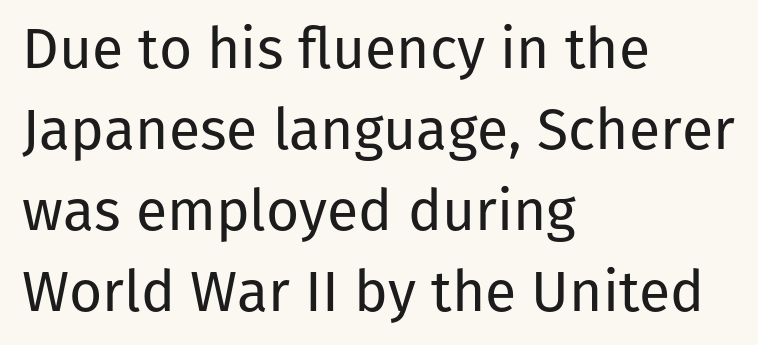
{"serif": "no", "italic": "no", "bold": "no", "weight": "regular", "width": "normal", "stroke_contrast": "low", "x_height": "medium", "monospaced": "no", "underline": "no", "align": "left", "line_spacing": "normal", "line_spacing_ratio": 1.42, "letter_spacing": "normal", "letter_spacing_em": 0.0, "glyph_px": 57}
